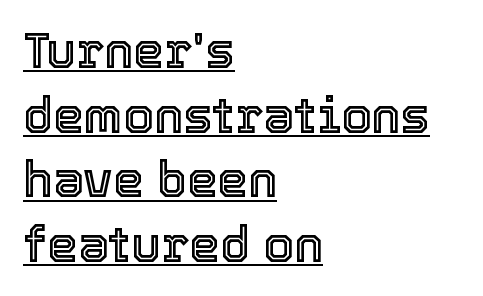
{"italic": "no", "width": "normal", "x_height": "medium", "monospaced": "no", "underline": "yes", "align": "left", "line_spacing": "normal", "line_spacing_ratio": 1.32, "letter_spacing": "normal", "letter_spacing_em": 0.0, "glyph_px": 49}
